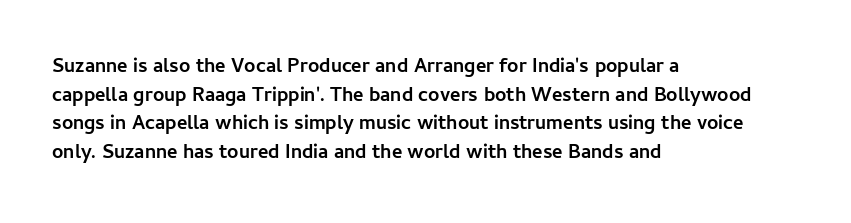
Q: Is the text bold? A: Yes.
Q: Is the text italic (slanted)? A: No, it is upright.
Q: Is the text underlined? A: No.
Q: How is the paragraph aligned? A: Left-aligned.
Q: Is the spacing between letters normal or unusually wide? A: Normal.
Q: Is the spacing between lines tight, normal or loose? A: Normal.
